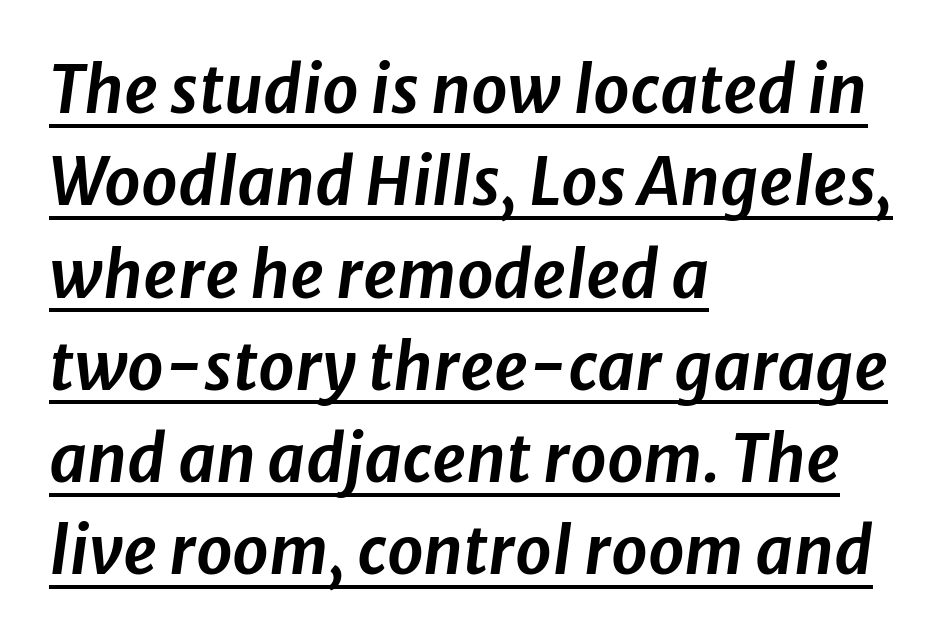
Q: Is the text italic (slanted)? A: Yes, it leans right by about 8 degrees.
Q: Is the text underlined? A: Yes.
Q: How is the paragraph aligned? A: Left-aligned.
Q: Is the spacing between letters normal or unusually wide? A: Normal.
Q: Is the spacing between lines tight, normal or loose? A: Normal.
Q: Width (condensed, normal, or wide)? A: Normal.
Q: Stroke contrast? A: Low.
Q: x-height? A: Medium.
Q: Monospaced? A: No.
